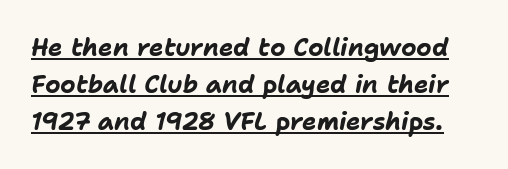
Q: Is the text bold? A: Yes.
Q: Is the text italic (slanted)? A: Yes, it leans right by about 11 degrees.
Q: Is the text underlined? A: Yes.
Q: Is the spacing between letters normal or unusually wide? A: Normal.
Q: Is the spacing between lines tight, normal or loose? A: Normal.
